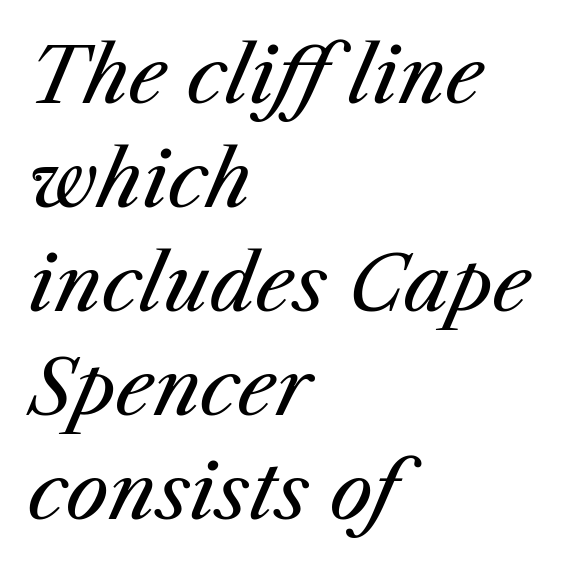
The image shows 76 px regular-weight type, italic (leaning right); set left-aligned, normal line spacing (1.37x), normal letter spacing, not underlined; medium stroke contrast and a medium x-height.
